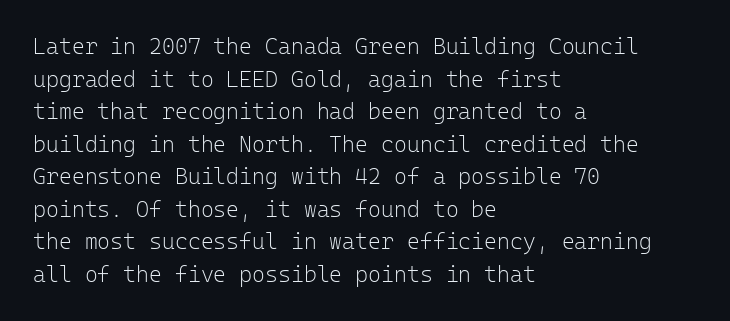
Q: Is the text bold? A: No.
Q: Is the text italic (slanted)? A: No, it is upright.
Q: Is the text underlined? A: No.
Q: How is the paragraph aligned? A: Left-aligned.
Q: Is the spacing between letters normal or unusually wide? A: Normal.
Q: Is the spacing between lines tight, normal or loose? A: Normal.
